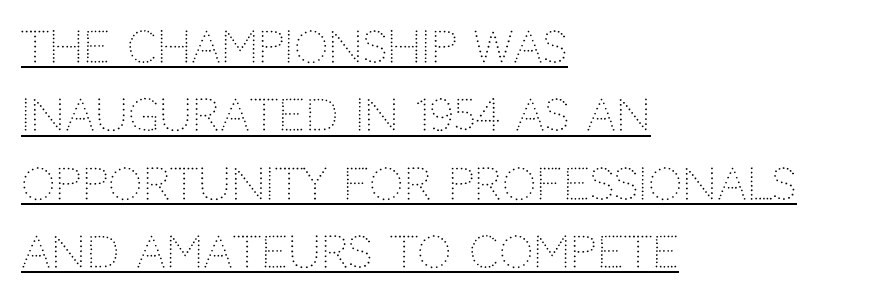
The image shows 43 px light sans-serif type, upright; set left-aligned, normal line spacing (1.59x), normal letter spacing, underlined; low stroke contrast and a large x-height.
